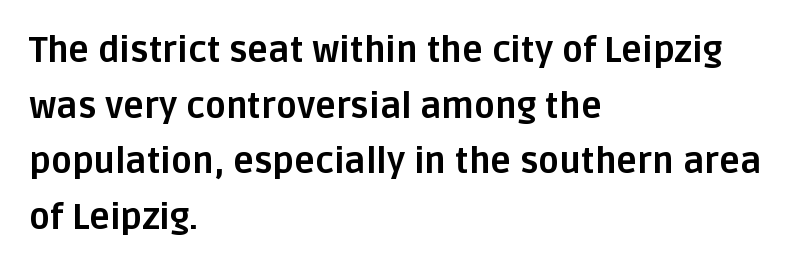
The image shows 35 px bold sans-serif type, upright; set left-aligned, normal line spacing (1.59x), normal letter spacing, not underlined; low stroke contrast and a large x-height.
